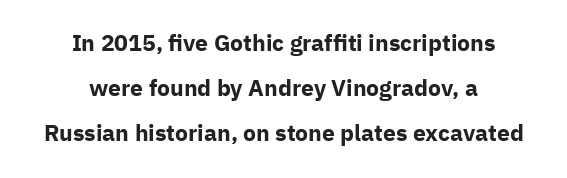
The image shows 23 px bold type, upright; set centered, loose line spacing (1.96x), normal letter spacing, not underlined.
